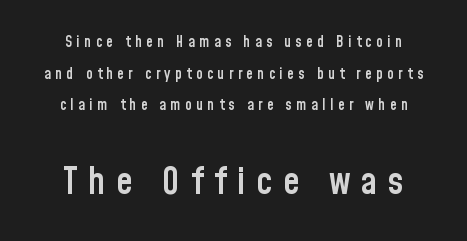
Moderately thickened strokes mark this as semibold type. These lines stand farther apart than default settings would place them. A student would call this center alignment; a typographer would say set centered. The following chunk of copy outweighs the initial chunk in type size.
